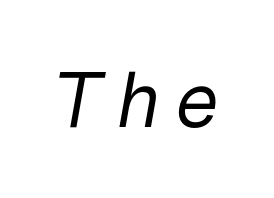
The image shows 79 px regular-weight type, italic (leaning right); set not underlined; low stroke contrast and a medium x-height.
